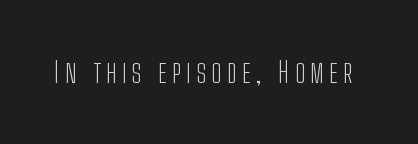
Q: Is the text bold? A: No.
Q: Is the text italic (slanted)? A: No, it is upright.
Q: Is the typeface a serif or a sans-serif typeface? A: Sans-serif.
Q: Is the text underlined? A: No.
Q: Width (condensed, normal, or wide)? A: Condensed.
Q: Stroke contrast? A: Low.
Q: x-height? A: Medium.
Q: Monospaced? A: No.
